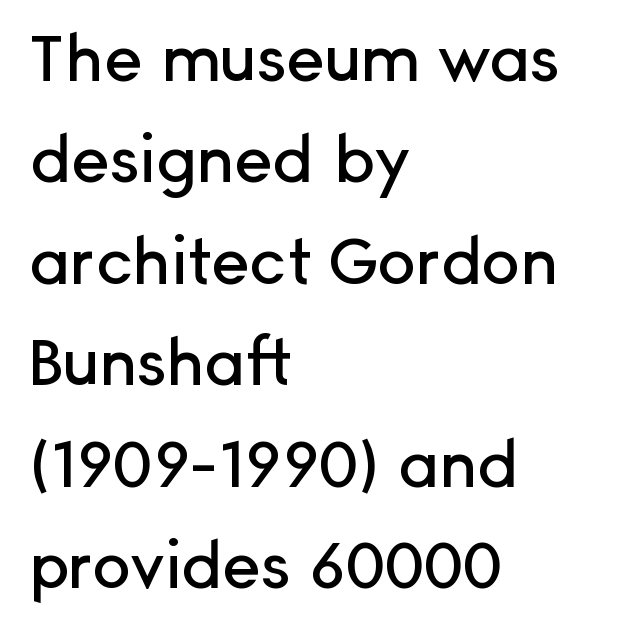
{"serif": "no", "italic": "no", "width": "normal", "stroke_contrast": "low", "x_height": "medium", "monospaced": "no", "underline": "no", "align": "left", "line_spacing": "normal", "line_spacing_ratio": 1.56, "letter_spacing": "normal", "letter_spacing_em": 0.0, "glyph_px": 65}
